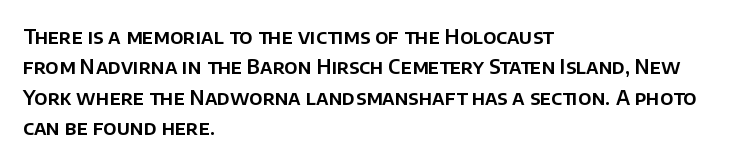
Characters follow at the spacing the type designer built in. The line-height multiplier appears to be the usual default. Just letters on the line, the space beneath them empty. It's the straight-up-and-down kind of type. Each line starts at the same left margin while the right side varies.
